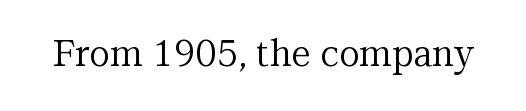
{"serif": "yes", "italic": "no", "bold": "no", "weight": "regular", "width": "normal", "stroke_contrast": "medium", "x_height": "medium", "monospaced": "no", "underline": "no", "letter_spacing": "normal", "letter_spacing_em": 0.0, "glyph_px": 36}
